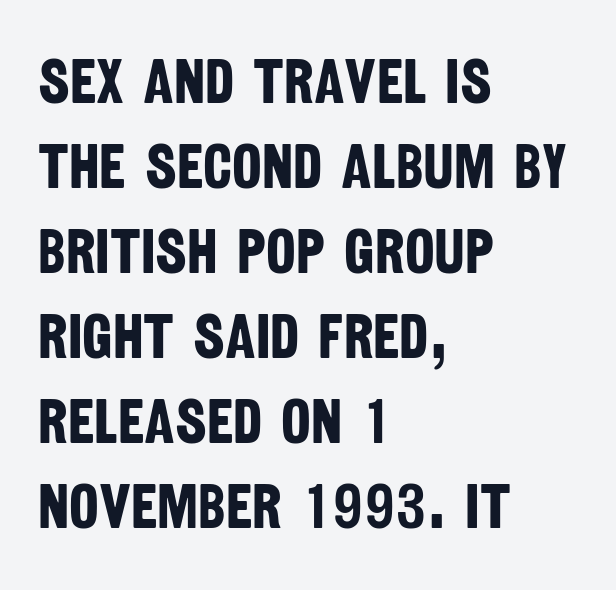
The image shows 63 px bold, condensed sans-serif type; set left-aligned, normal line spacing (1.35x), normal letter spacing, not underlined; low stroke contrast and a large x-height.
